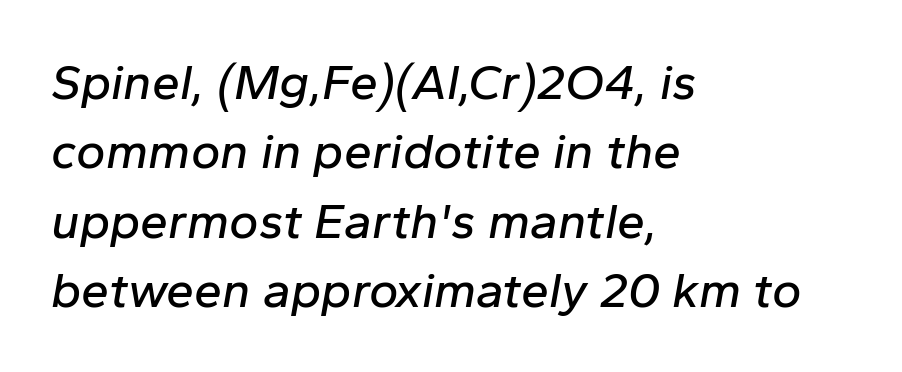
Q: Is the text italic (slanted)? A: Yes, it leans right by about 10 degrees.
Q: Is the text underlined? A: No.
Q: How is the paragraph aligned? A: Left-aligned.
Q: Is the spacing between letters normal or unusually wide? A: Normal.
Q: Is the spacing between lines tight, normal or loose? A: Normal.
Q: Width (condensed, normal, or wide)? A: Normal.
Q: Stroke contrast? A: Low.
Q: x-height? A: Medium.
Q: Monospaced? A: No.
